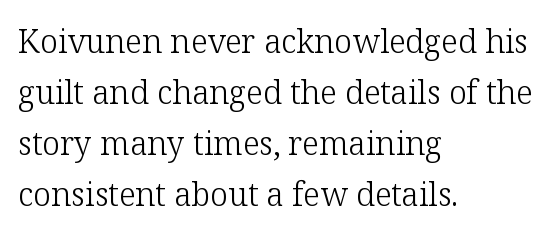
You can tell from the footed stems that serif type was used. Each stroke keeps to a modest, everyday thickness or less. Typeset ragged right — the left edge is the straight one. The horizontal fit of the characters is conventional and even. This block has exactly the height ordinary leading produces. Plain, unruled lines of type.
